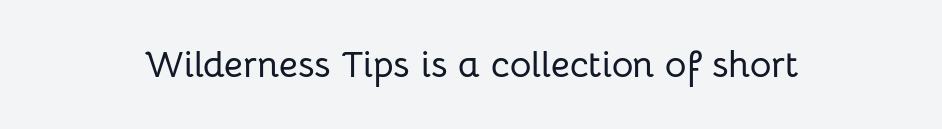
Q: Is the text italic (slanted)? A: No, it is upright.
Q: Is the typeface a serif or a sans-serif typeface? A: Sans-serif.
Q: Is the text underlined? A: No.
Q: Is the spacing between letters normal or unusually wide? A: Normal.
Q: Width (condensed, normal, or wide)? A: Normal.
Q: Stroke contrast? A: Low.
Q: x-height? A: Medium.
Q: Monospaced? A: No.
